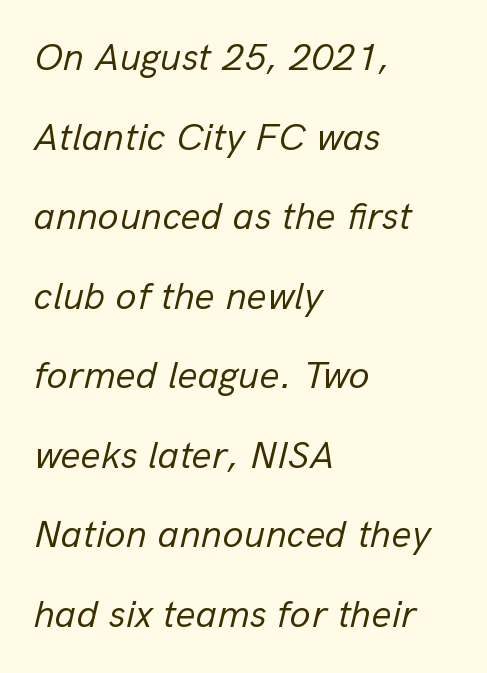
Interline gaps are noticeably wide in this sample. Unbolded letterforms with no extra heft. Tracking here is standard; glyphs follow each other at the usual distance. You could not count columns in this text — the font is proportionally spaced. The rag falls on the right side of this text block.
